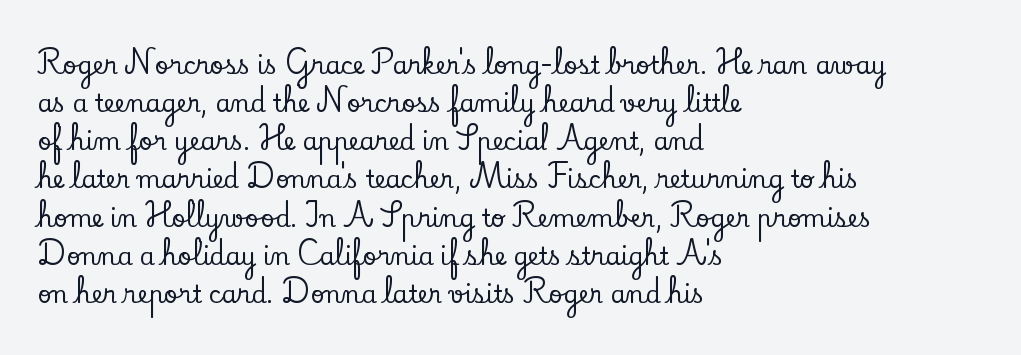
Q: Is the text italic (slanted)? A: No, it is upright.
Q: Is the text underlined? A: No.
Q: How is the paragraph aligned? A: Left-aligned.
Q: Is the spacing between letters normal or unusually wide? A: Normal.
Q: Is the spacing between lines tight, normal or loose? A: Normal.
